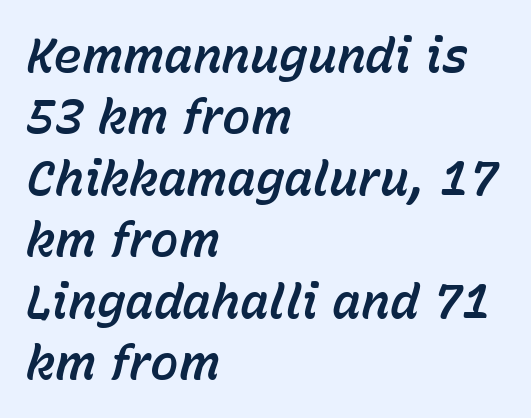
Proportional: the letters do not fall into vertical columns. Slant detected: the letters are inclined. The letters sit at their default tracking, neither squeezed nor spread. Teacher's note: observe the even left margin — that is flush-left alignment.
